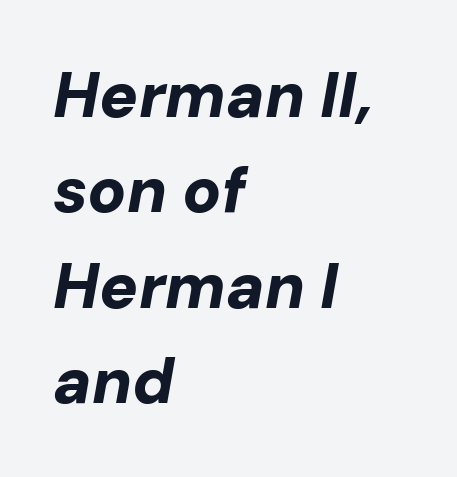
The image shows 64 px bold type, italic (leaning right); set left-aligned, normal line spacing (1.49x), normal letter spacing, not underlined; low stroke contrast and a medium x-height.
